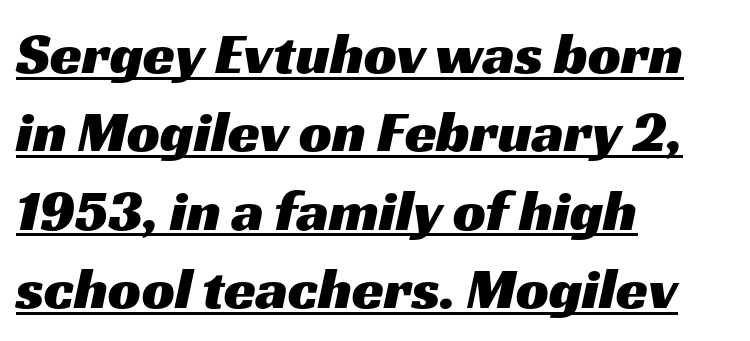
The image shows 58 px wide sans-serif type; set left-aligned, normal line spacing (1.35x), normal letter spacing, underlined; medium stroke contrast and a medium x-height.
